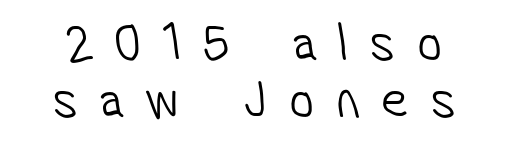
Q: Is the text bold? A: No.
Q: Is the typeface a serif or a sans-serif typeface? A: Sans-serif.
Q: Is the text underlined? A: No.
Q: How is the paragraph aligned? A: Centered.
Q: Is the spacing between letters normal or unusually wide? A: Unusually wide.
Q: Is the spacing between lines tight, normal or loose? A: Tight.
Q: Width (condensed, normal, or wide)? A: Condensed.
Q: Stroke contrast? A: Low.
Q: x-height? A: Medium.
Q: Monospaced? A: No.
